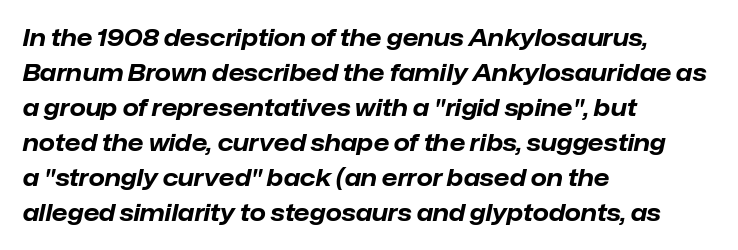
Left-aligned paragraph, ragged on the right. The whole block is typeset with a tilt. Baseline-to-baseline distance is the conventional proportion of letter height. Only glyphs here, with clear space below each row. Caption: bold face, heavy strokes.
